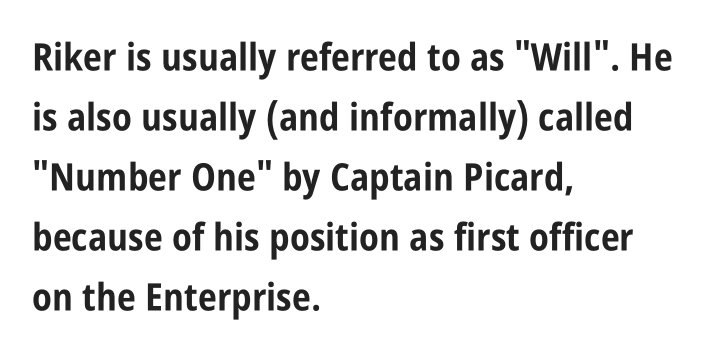
Each new line begins a customary step beneath the previous one. You could not count columns in this text — the font is proportionally spaced. The rendering keeps characters at their native spacing. Reading down the block, your eye returns to a fixed left position each line.
